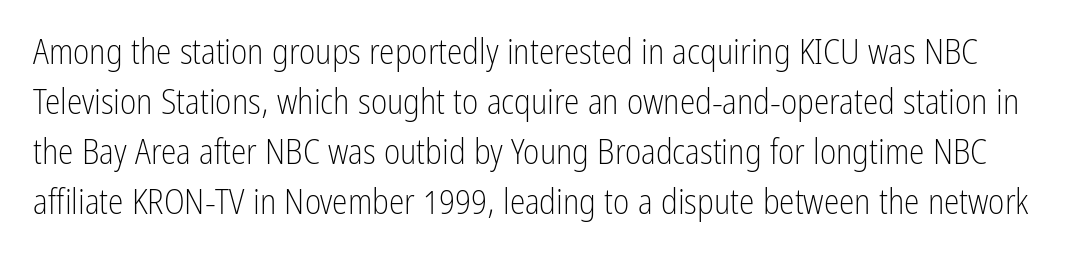
These lines are composed in type without serifs. The words here are not underlined. The passage shown is typed in a proportional face where columns would drift. The rows are spaced the way most documents space them. In terms of letterspacing, this is plain default setting.
